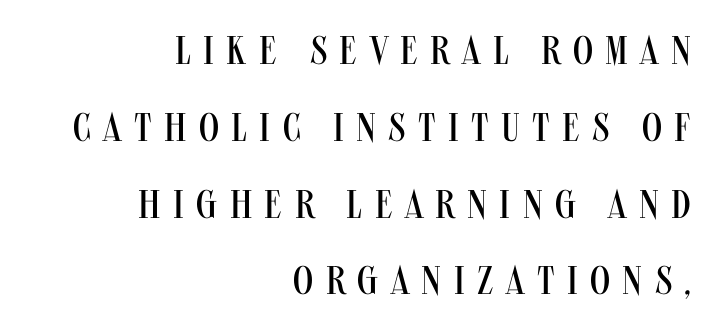
{"serif": "no", "italic": "no", "bold": "no", "weight": "regular", "width": "condensed", "stroke_contrast": "medium", "x_height": "large", "monospaced": "no", "underline": "no", "align": "right", "line_spacing": "loose", "line_spacing_ratio": 1.92, "letter_spacing": "wide", "letter_spacing_em": 0.31, "glyph_px": 40}
